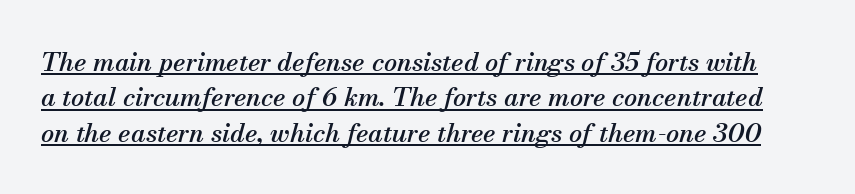
Q: Is the text italic (slanted)? A: Yes, it leans right by about 13 degrees.
Q: Is the text underlined? A: Yes.
Q: Is the spacing between letters normal or unusually wide? A: Normal.
Q: Is the spacing between lines tight, normal or loose? A: Normal.
